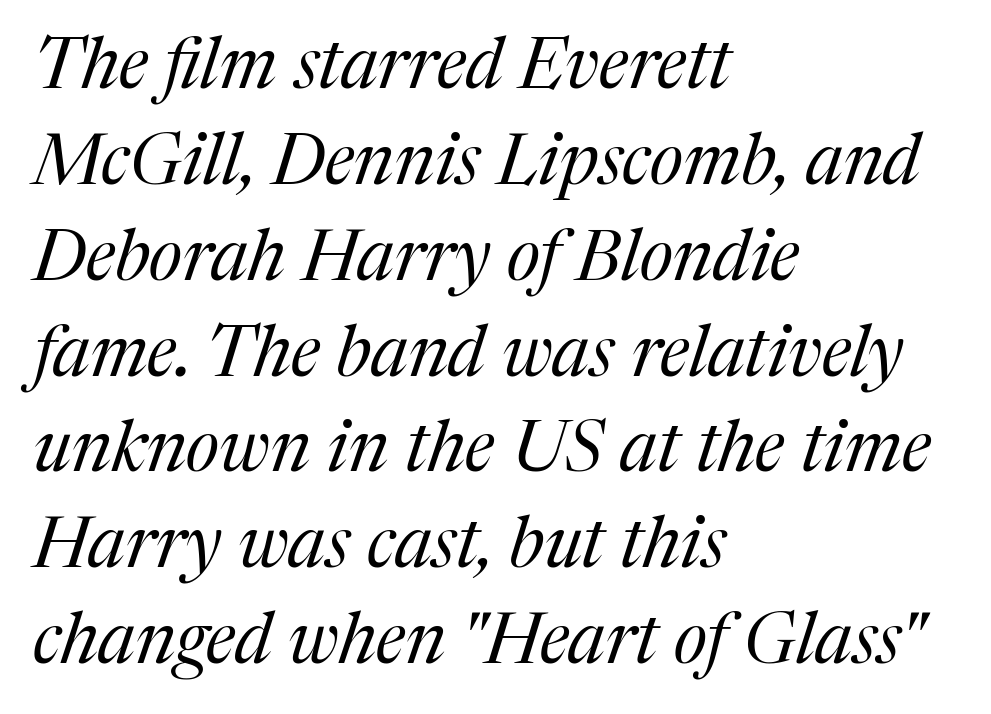
{"serif": "yes", "italic": "yes", "lean": "right", "slant_degrees": 17, "bold": "no", "weight": "regular", "width": "normal", "stroke_contrast": "medium", "x_height": "medium", "monospaced": "no", "underline": "no", "align": "left", "line_spacing": "normal", "line_spacing_ratio": 1.35, "letter_spacing": "normal", "letter_spacing_em": 0.0, "glyph_px": 71}
